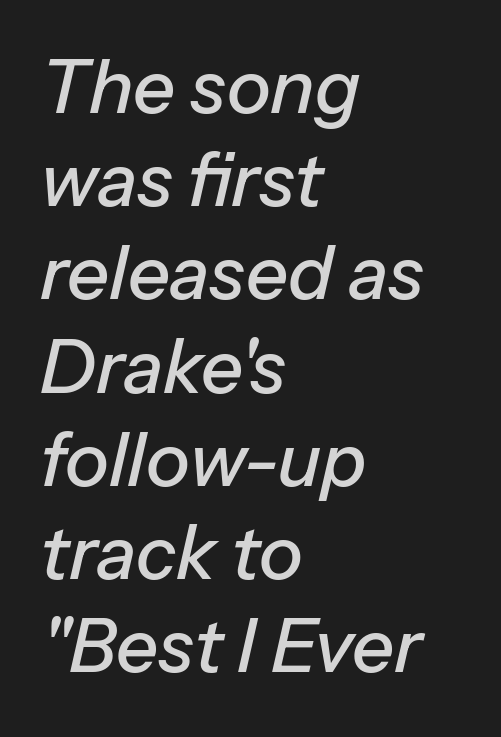
{"italic": "yes", "lean": "right", "slant_degrees": 13, "width": "normal", "stroke_contrast": "low", "x_height": "medium", "monospaced": "no", "underline": "no", "align": "left", "line_spacing": "normal", "line_spacing_ratio": 1.26, "letter_spacing": "normal", "letter_spacing_em": 0.0, "glyph_px": 74}
